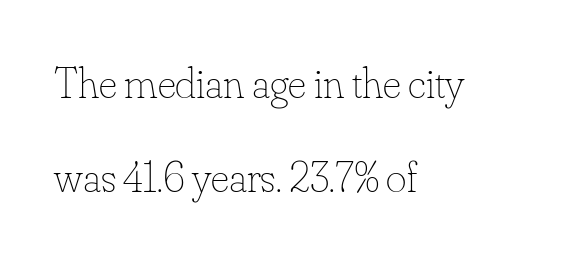
A typesetter would call this zero additional tracking. One-word summary of the alignment: left. The area under the type is left untouched. A quiet, ordinary-to-light weight characterises the typeface. The rendering uses natural spacing where letterforms have individual widths. This is roman type, the default non-slanted kind.
